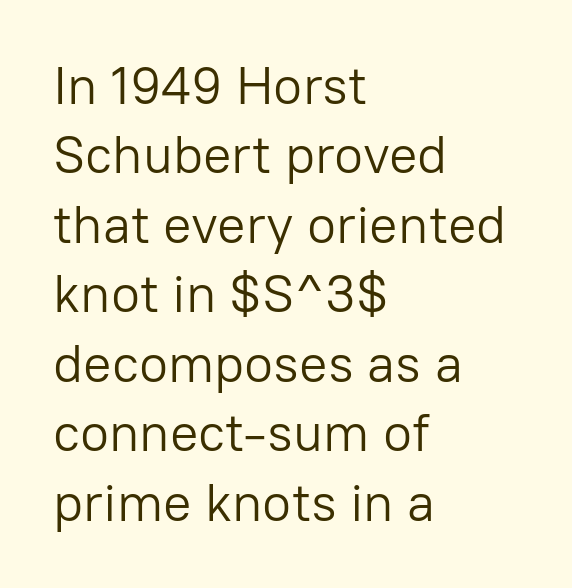
{"serif": "no", "italic": "no", "bold": "no", "weight": "light", "width": "normal", "stroke_contrast": "low", "x_height": "medium", "monospaced": "no", "underline": "no", "align": "left", "line_spacing": "normal", "line_spacing_ratio": 1.31, "letter_spacing": "normal", "letter_spacing_em": 0.0, "glyph_px": 53}
